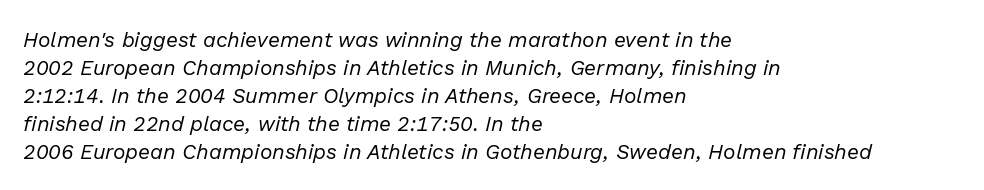
The image shows 21 px text type, italic (leaning right); set left-aligned, normal line spacing (1.33x), normal letter spacing, not underlined.
